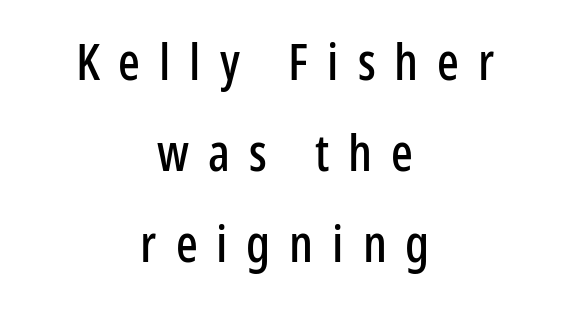
{"serif": "no", "italic": "no", "width": "condensed", "stroke_contrast": "low", "x_height": "medium", "monospaced": "no", "underline": "no", "align": "center", "line_spacing_ratio": 1.78, "letter_spacing": "wide", "letter_spacing_em": 0.37, "glyph_px": 51}
